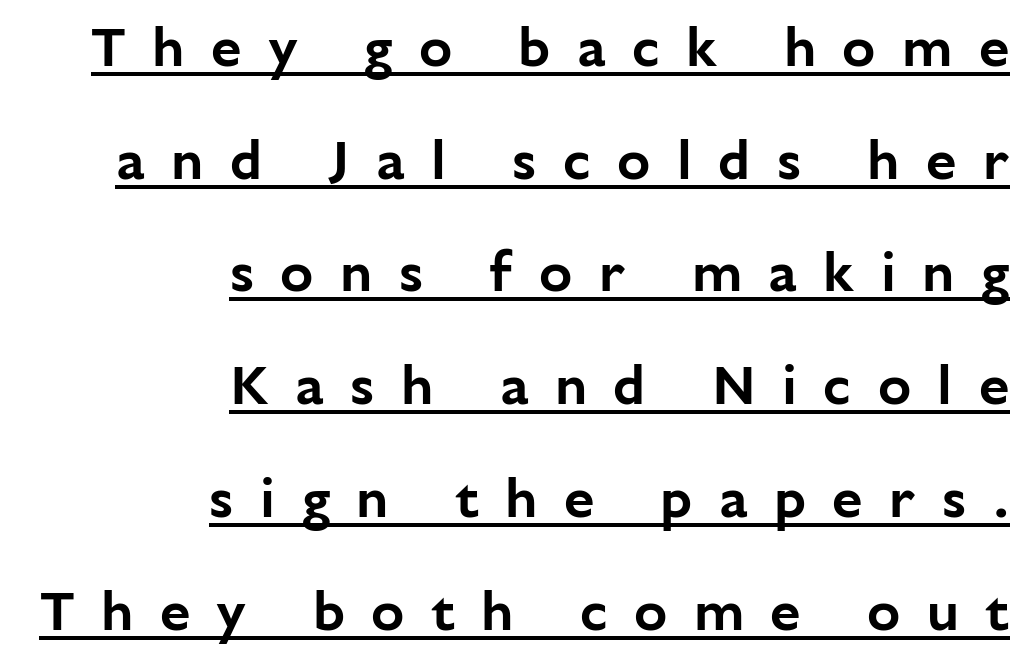
Q: Is the text italic (slanted)? A: No, it is upright.
Q: Is the typeface a serif or a sans-serif typeface? A: Sans-serif.
Q: Is the text underlined? A: Yes.
Q: How is the paragraph aligned? A: Right-aligned.
Q: Is the spacing between letters normal or unusually wide? A: Unusually wide.
Q: Is the spacing between lines tight, normal or loose? A: Loose.
Q: Width (condensed, normal, or wide)? A: Normal.
Q: Stroke contrast? A: Low.
Q: x-height? A: Medium.
Q: Monospaced? A: No.
